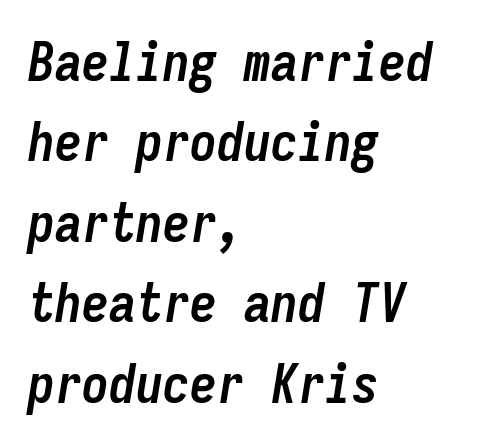
The image shows 54 px semibold, condensed type, italic (leaning right), monospaced; set left-aligned, normal line spacing (1.49x), normal letter spacing, not underlined; low stroke contrast and a medium x-height.
